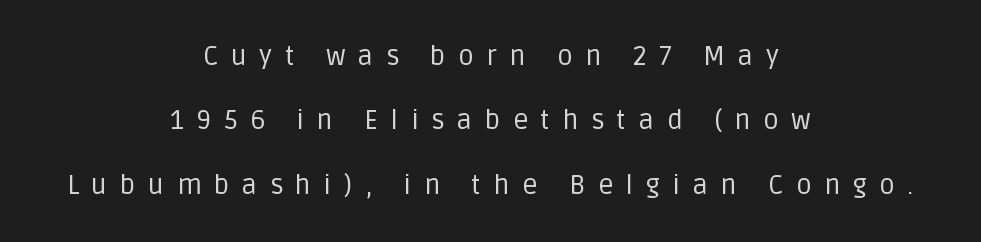
Q: Is the text bold? A: No.
Q: Is the text italic (slanted)? A: No, it is upright.
Q: Is the text underlined? A: No.
Q: How is the paragraph aligned? A: Centered.
Q: Is the spacing between letters normal or unusually wide? A: Unusually wide.
Q: Is the spacing between lines tight, normal or loose? A: Loose.
